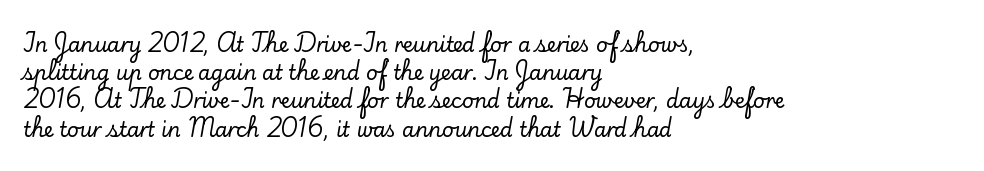
Q: Is the text italic (slanted)? A: Yes.
Q: Is the text underlined? A: No.
Q: How is the paragraph aligned? A: Left-aligned.
Q: Is the spacing between letters normal or unusually wide? A: Normal.
Q: Is the spacing between lines tight, normal or loose? A: Normal.
